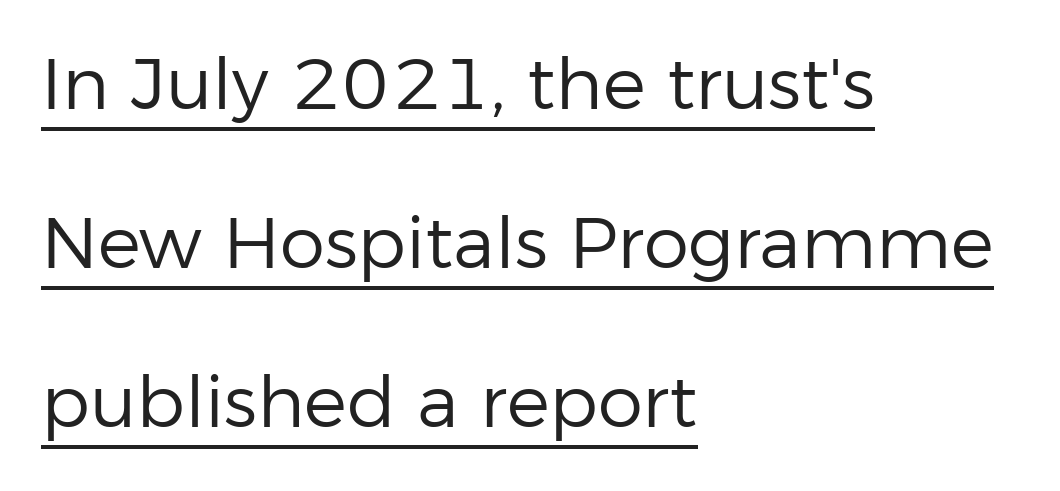
Rendered with straight, roman letterforms. Typographically, this falls in the sans-serif category. Glance below the letters and you will spot a drawn line. Nobody touched the tracking dial on this one.
